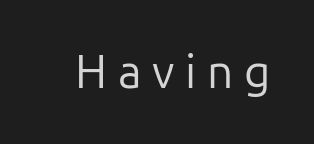
Q: Is the text bold? A: No.
Q: Is the text italic (slanted)? A: No, it is upright.
Q: Is the typeface a serif or a sans-serif typeface? A: Sans-serif.
Q: Is the text underlined? A: No.
Q: Is the spacing between letters normal or unusually wide? A: Unusually wide.
Q: Width (condensed, normal, or wide)? A: Normal.
Q: Stroke contrast? A: Low.
Q: x-height? A: Medium.
Q: Monospaced? A: No.
